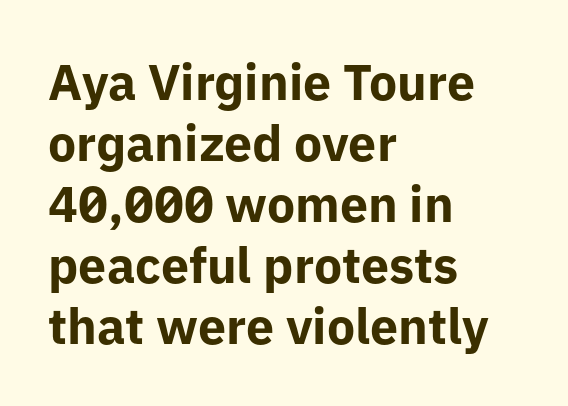
Beneath every word, the page is bare. Look at the bottom of the vertical strokes: they stop flat, with no serifs. The typography opts for an upright posture over an oblique one. Note the varied advance widths — an 'i' is clearly narrower than an 'm'. In CSS terms this would be text-align: left.
